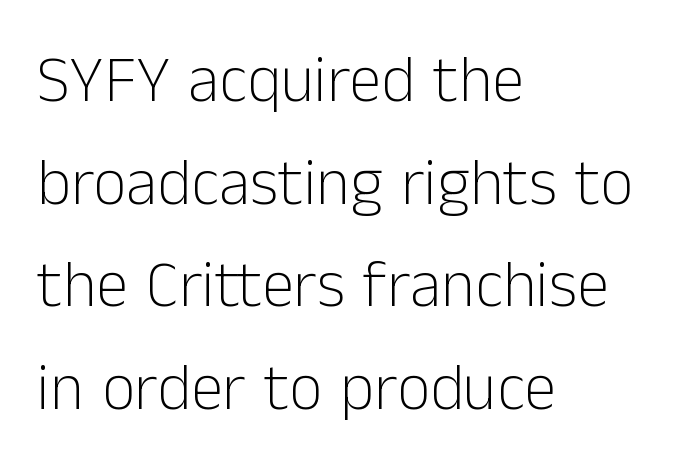
{"serif": "no", "italic": "no", "bold": "no", "weight": "light", "width": "normal", "stroke_contrast": "low", "x_height": "medium", "monospaced": "no", "underline": "no", "align": "left", "line_spacing": "normal", "line_spacing_ratio": 1.58, "letter_spacing": "normal", "letter_spacing_em": 0.0, "glyph_px": 65}
